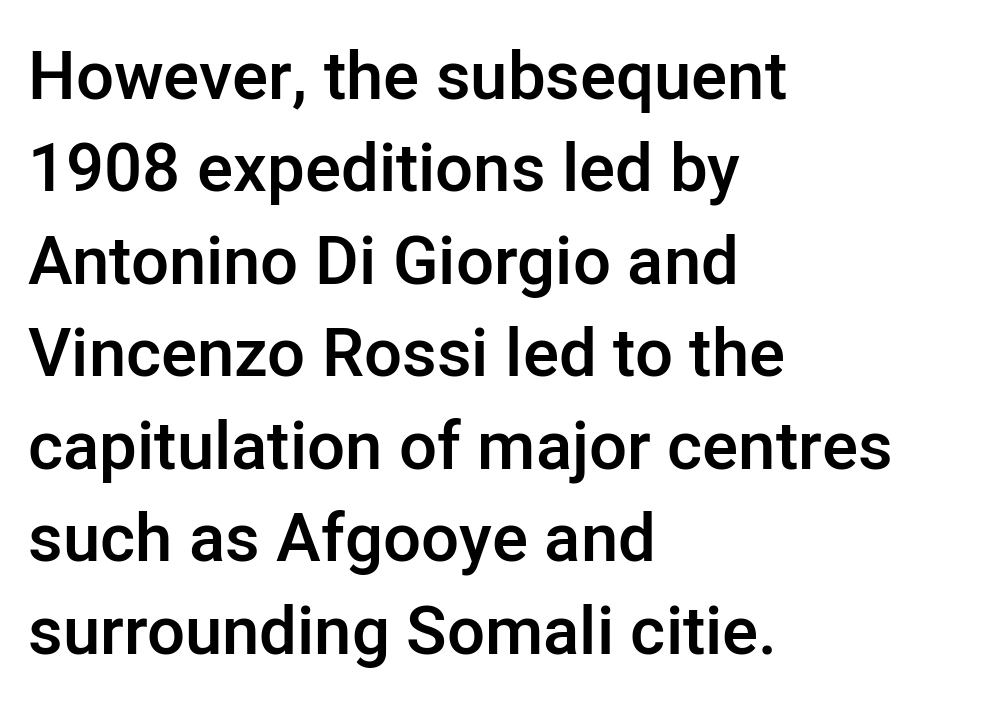
{"serif": "no", "italic": "no", "bold": "semi", "weight": "semibold", "width": "normal", "stroke_contrast": "low", "x_height": "medium", "monospaced": "no", "underline": "no", "align": "left", "line_spacing": "normal", "line_spacing_ratio": 1.38, "letter_spacing": "normal", "letter_spacing_em": 0.0, "glyph_px": 67}
